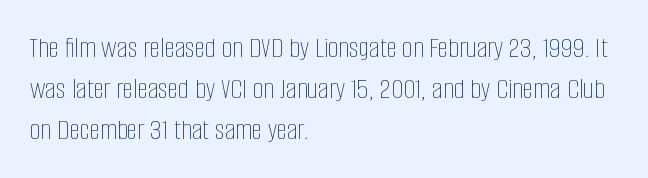
The image shows 30 px thin, condensed type, upright; set left-aligned, normal line spacing (1.36x), normal letter spacing, not underlined; low stroke contrast and a large x-height.
